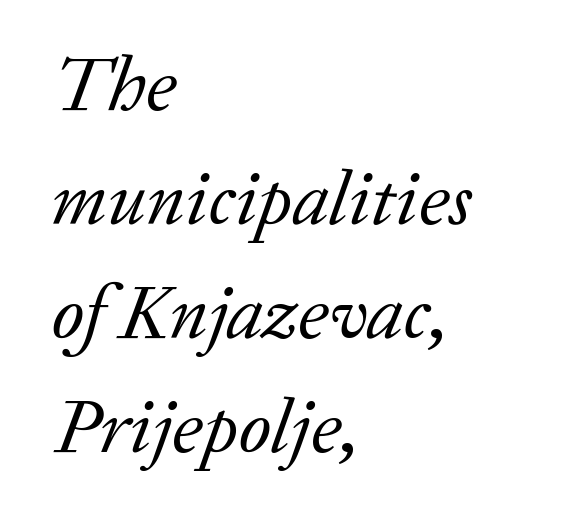
{"serif": "yes", "italic": "yes", "lean": "right", "slant_degrees": 20, "bold": "no", "weight": "regular", "width": "normal", "stroke_contrast": "low", "x_height": "medium", "monospaced": "no", "underline": "no", "align": "left", "line_spacing": "normal", "line_spacing_ratio": 1.48, "letter_spacing": "normal", "letter_spacing_em": 0.0, "glyph_px": 77}
